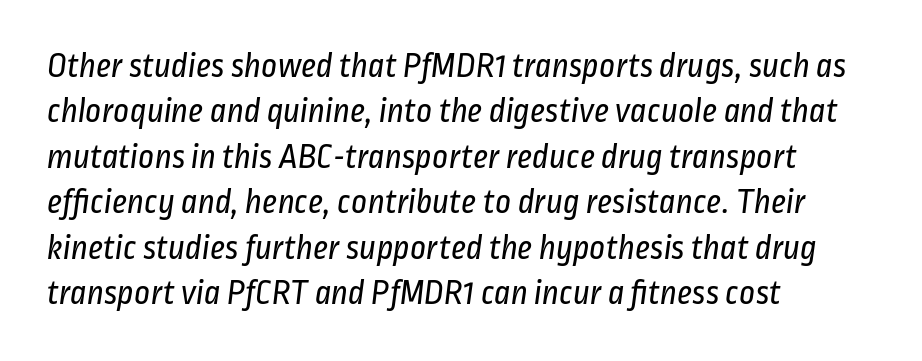
Q: Is the text bold? A: No.
Q: Is the typeface a serif or a sans-serif typeface? A: Sans-serif.
Q: Is the text underlined? A: No.
Q: How is the paragraph aligned? A: Left-aligned.
Q: Is the spacing between letters normal or unusually wide? A: Normal.
Q: Is the spacing between lines tight, normal or loose? A: Normal.
Q: Width (condensed, normal, or wide)? A: Condensed.
Q: Stroke contrast? A: Low.
Q: x-height? A: Medium.
Q: Monospaced? A: No.
